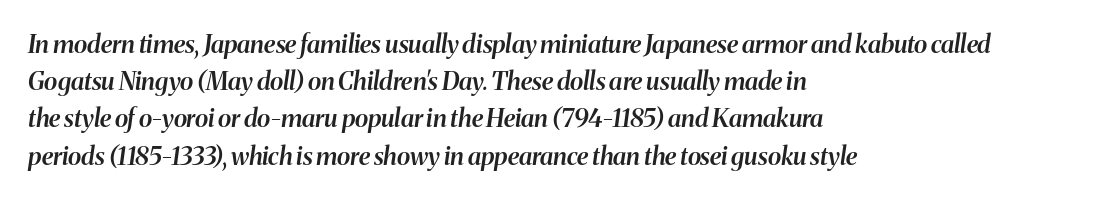
Q: Is the text bold? A: Semi-bold.
Q: Is the text italic (slanted)? A: Yes, it leans right by about 8 degrees.
Q: Is the text underlined? A: No.
Q: How is the paragraph aligned? A: Left-aligned.
Q: Is the spacing between letters normal or unusually wide? A: Normal.
Q: Is the spacing between lines tight, normal or loose? A: Normal.
